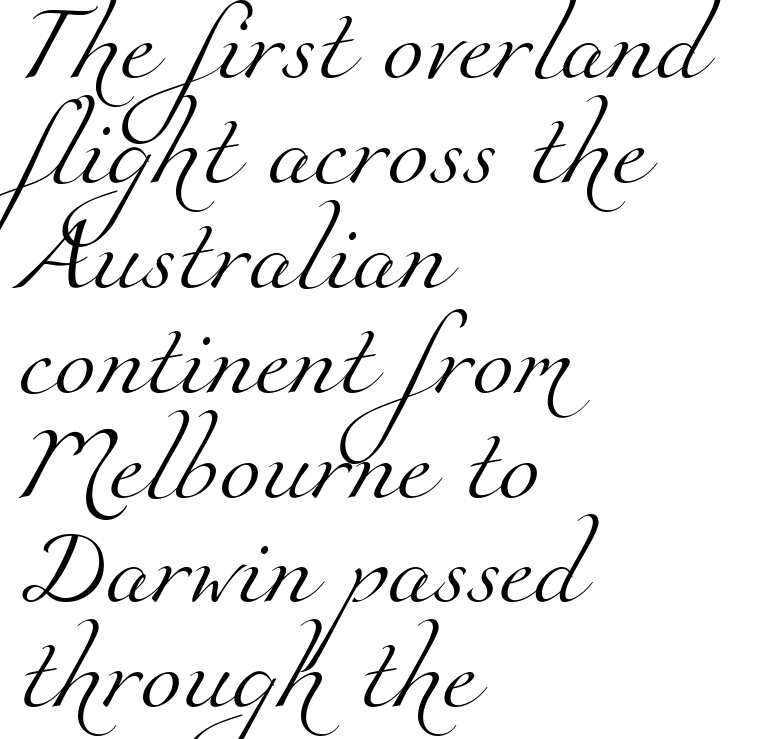
In terms of letterform style, serifs are clearly present. Descenders hang freely into open space. Reading down the column, the eye jumps a familiar distance to each next line. Caption: face not bold, strokes unweighted. This sample uses plain, unmodified letter spacing.
